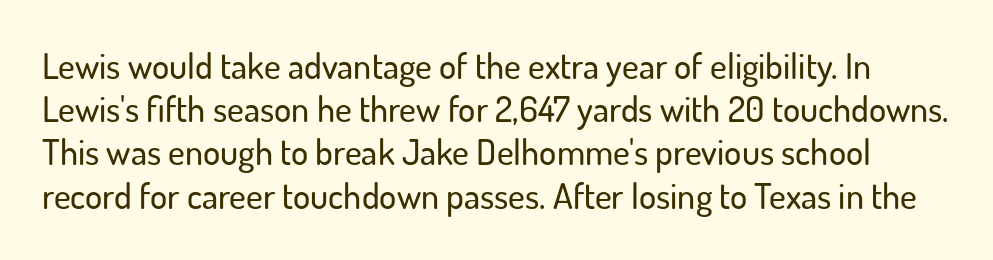
{"serif": "no", "italic": "no", "width": "normal", "stroke_contrast": "low", "x_height": "small", "monospaced": "no", "underline": "no", "line_spacing_ratio": 1.2, "letter_spacing": "normal", "letter_spacing_em": 0.0, "glyph_px": 36}
